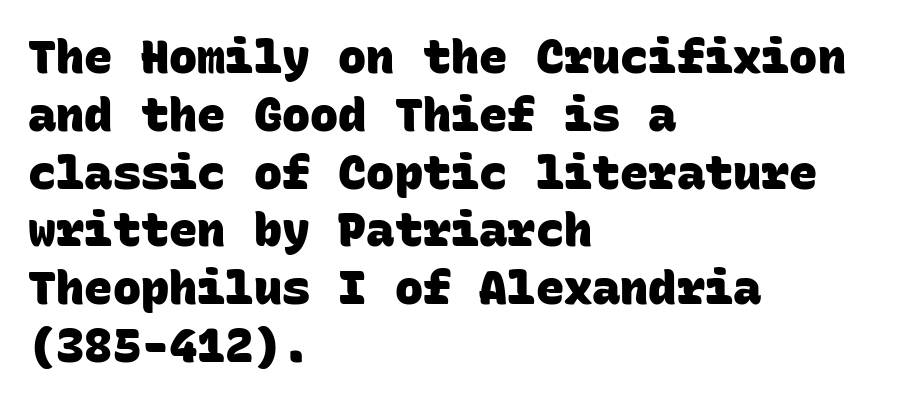
{"serif": "no", "bold": "yes", "weight": "heavy", "width": "normal", "stroke_contrast": "low", "x_height": "large", "monospaced": "yes", "underline": "no", "align": "left", "line_spacing_ratio": 1.23, "letter_spacing": "normal", "letter_spacing_em": 0.0, "glyph_px": 47}
